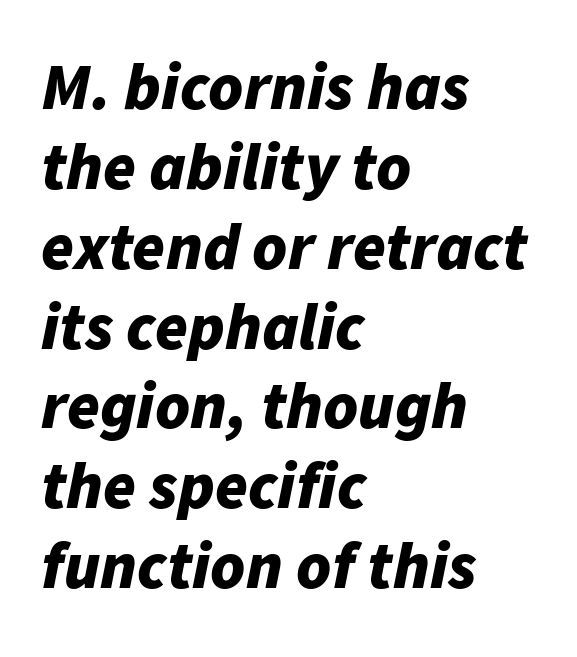
Q: Is the text bold? A: Yes.
Q: Is the text italic (slanted)? A: Yes, it leans right by about 11 degrees.
Q: Is the text underlined? A: No.
Q: How is the paragraph aligned? A: Left-aligned.
Q: Is the spacing between letters normal or unusually wide? A: Normal.
Q: Width (condensed, normal, or wide)? A: Normal.
Q: Stroke contrast? A: Low.
Q: x-height? A: Medium.
Q: Monospaced? A: No.
